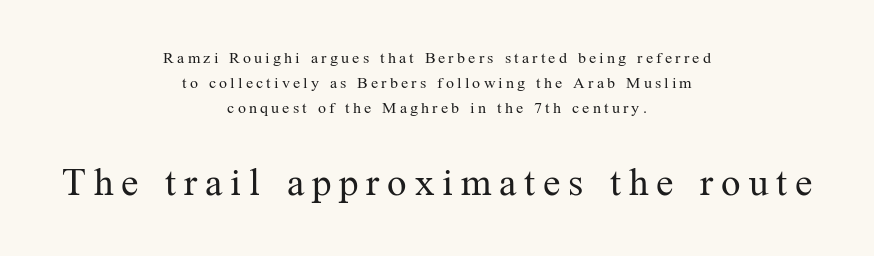
The image shows 39 px regular-weight serif type, upright; set centered, normal line spacing (1.56x), unusually wide letter spacing (+0.2 em), not underlined; the second (bottom) block is 2.44x larger; medium stroke contrast and a medium x-height.
